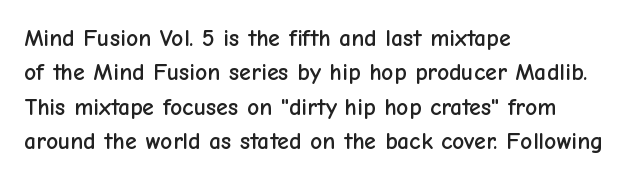
Q: Is the text italic (slanted)? A: No, it is upright.
Q: Is the text underlined? A: No.
Q: How is the paragraph aligned? A: Left-aligned.
Q: Is the spacing between letters normal or unusually wide? A: Normal.
Q: Is the spacing between lines tight, normal or loose? A: Normal.
